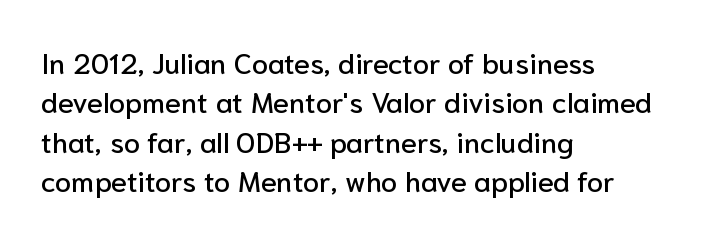
Visually the block forms a straight wall on the left and a jagged coastline on the right. How are the letters spaced? Ordinarily, with no added tracking. The font family rendered here belongs to the sans-serif group. Upright lettering throughout. Underlining? Definitely not there. Compared with typical paragraphs, the rows here are spaced about the same.
